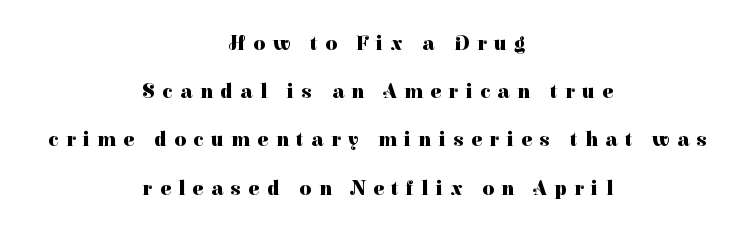
The image shows 20 px bold type, upright; set centered, loose line spacing (2.41x), unusually wide letter spacing (+0.38 em), not underlined.
